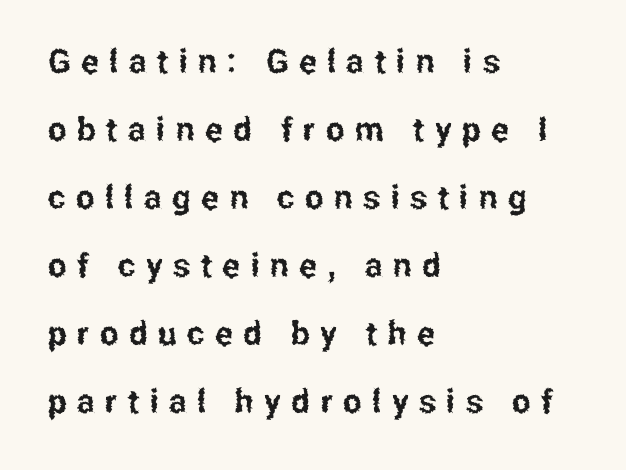
{"serif": "no", "italic": "no", "width": "condensed", "stroke_contrast": "low", "x_height": "medium", "monospaced": "no", "underline": "no", "align": "left", "line_spacing": "loose", "line_spacing_ratio": 2.06, "letter_spacing": "wide", "letter_spacing_em": 0.32, "glyph_px": 33}
